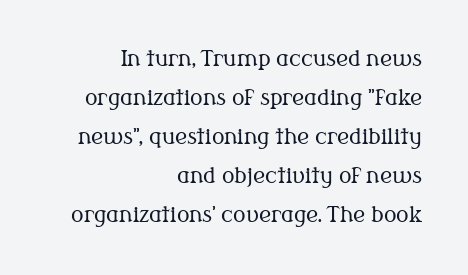
Q: Is the text bold? A: No.
Q: Is the text italic (slanted)? A: No, it is upright.
Q: Is the text underlined? A: No.
Q: How is the paragraph aligned? A: Right-aligned.
Q: Is the spacing between letters normal or unusually wide? A: Normal.
